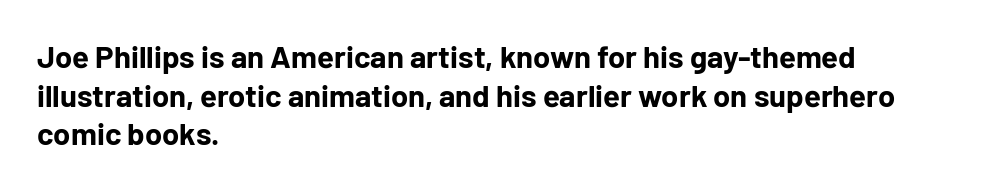
The image shows 31 px bold sans-serif type, upright; set left-aligned, normal line spacing (1.25x), normal letter spacing, not underlined; low stroke contrast and a medium x-height.
